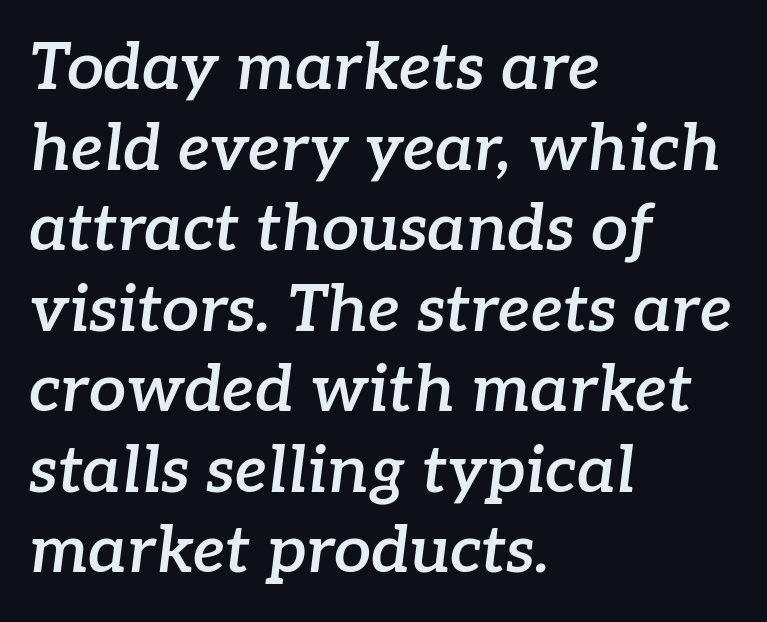
Q: Is the text bold? A: Semi-bold.
Q: Is the text italic (slanted)? A: Yes, it leans right by about 7 degrees.
Q: Is the typeface a serif or a sans-serif typeface? A: Serif.
Q: Is the text underlined? A: No.
Q: How is the paragraph aligned? A: Left-aligned.
Q: Is the spacing between letters normal or unusually wide? A: Normal.
Q: Width (condensed, normal, or wide)? A: Normal.
Q: Stroke contrast? A: Low.
Q: x-height? A: Medium.
Q: Monospaced? A: No.
